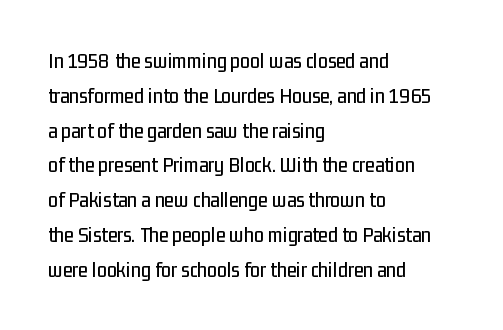
The letters stand straight up with perfectly vertical stems. The strip under each line holds only bare page. Each new line begins a customary step beneath the previous one. Inter-character spacing is left at the font's built-in metrics. The paragraph shown leans on its left margin.
